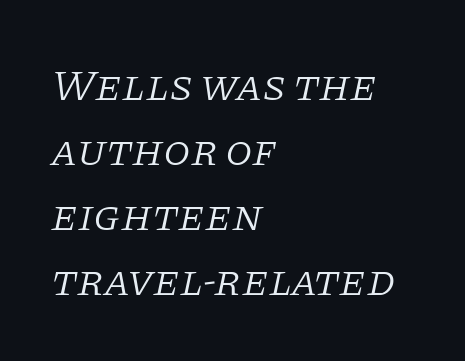
The image shows 44 px light serif type, italic (leaning right); set left-aligned, normal line spacing (1.48x), normal letter spacing, not underlined; low stroke contrast and a large x-height.
